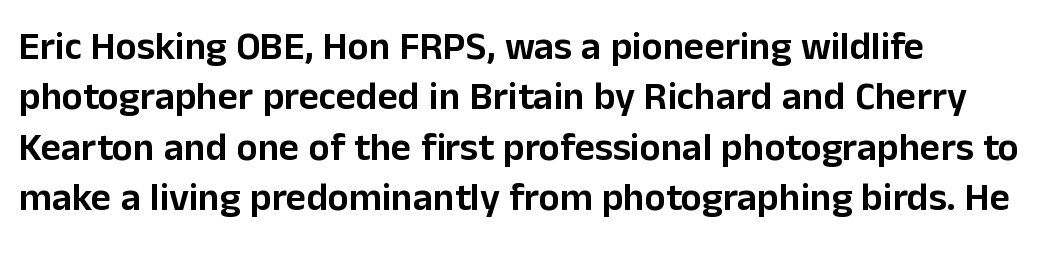
{"serif": "no", "italic": "no", "width": "normal", "stroke_contrast": "low", "x_height": "medium", "monospaced": "no", "underline": "no", "align": "left", "line_spacing": "normal", "line_spacing_ratio": 1.29, "letter_spacing": "normal", "letter_spacing_em": 0.0, "glyph_px": 39}
